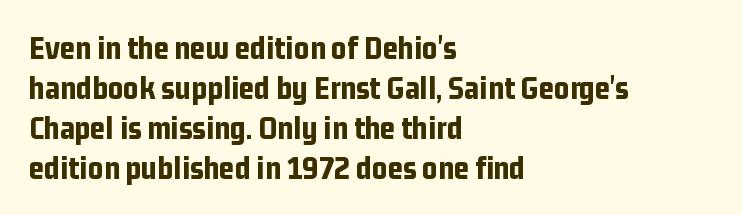
{"serif": "no", "italic": "no", "bold": "yes", "weight": "bold", "width": "condensed", "stroke_contrast": "low", "x_height": "medium", "monospaced": "no", "underline": "no", "align": "left", "line_spacing_ratio": 1.21, "letter_spacing": "normal", "letter_spacing_em": 0.0, "glyph_px": 33}
